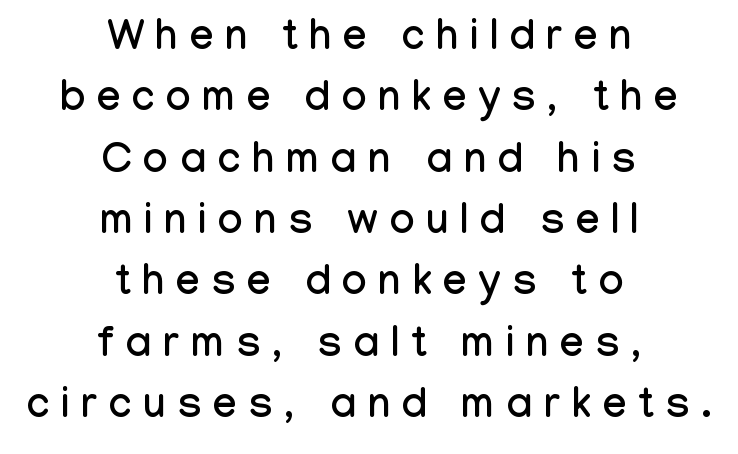
Q: Is the text italic (slanted)? A: No, it is upright.
Q: Is the typeface a serif or a sans-serif typeface? A: Sans-serif.
Q: Is the text underlined? A: No.
Q: How is the paragraph aligned? A: Centered.
Q: Is the spacing between letters normal or unusually wide? A: Unusually wide.
Q: Is the spacing between lines tight, normal or loose? A: Normal.
Q: Width (condensed, normal, or wide)? A: Condensed.
Q: Stroke contrast? A: Low.
Q: x-height? A: Medium.
Q: Monospaced? A: No.
